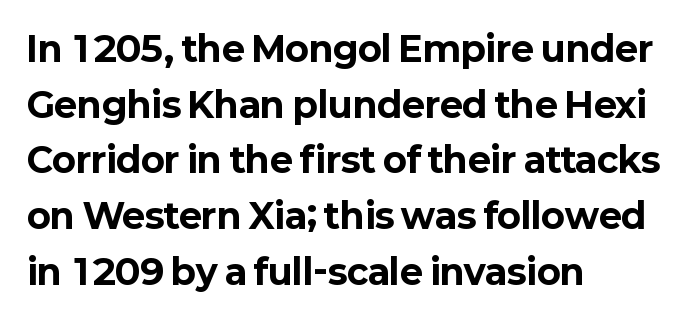
The image shows 35 px bold sans-serif type, upright; set left-aligned, normal line spacing (1.59x), normal letter spacing, not underlined; low stroke contrast and a medium x-height.
